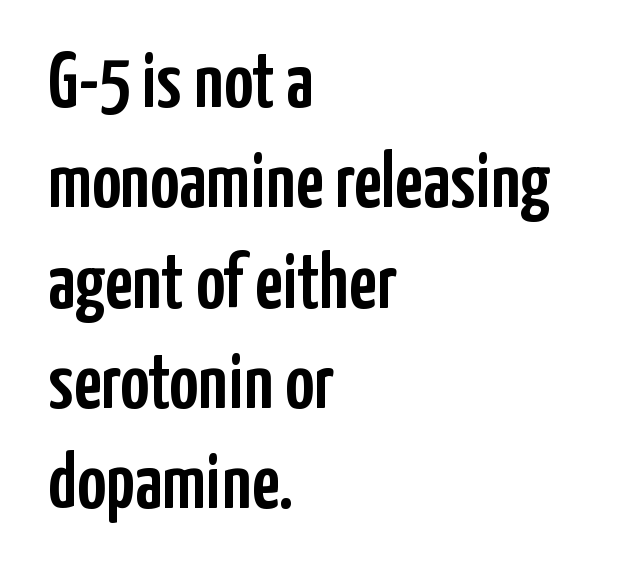
Serifs: no, the terminals of the letterforms are clean. No word sits above an underline. Observe the ordinary spacing: letters are neighbours, not strangers. These lines are set flush left with a ragged right edge. The lines sit at an ordinary, default distance from one another.
